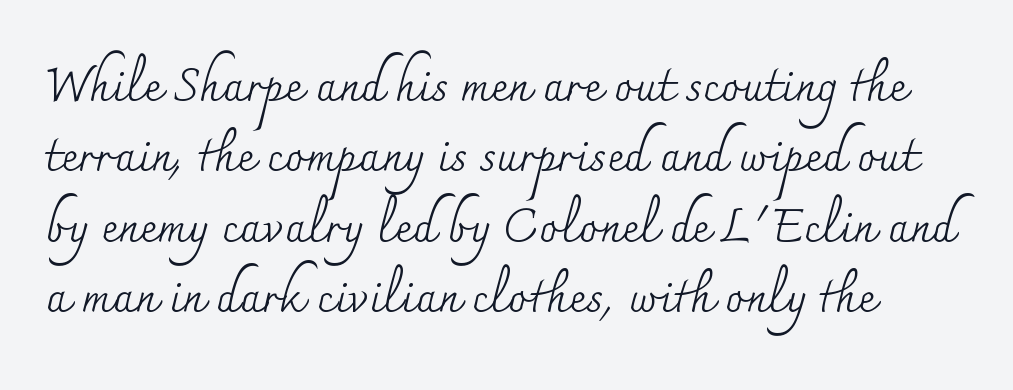
{"serif": "yes", "bold": "no", "weight": "regular", "width": "normal", "stroke_contrast": "medium", "x_height": "small", "monospaced": "no", "underline": "no", "align": "left", "line_spacing": "normal", "line_spacing_ratio": 1.5, "letter_spacing": "normal", "letter_spacing_em": 0.0, "glyph_px": 47}
